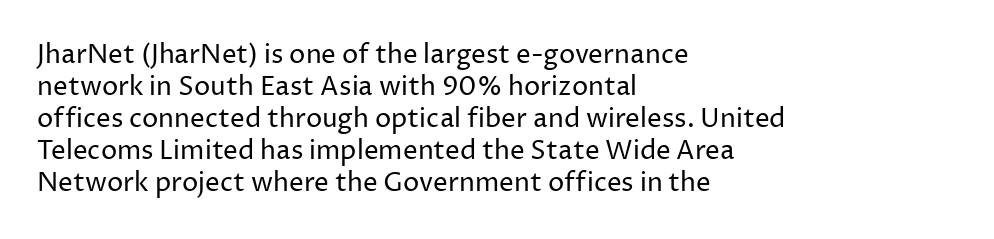
The passage shown is not underscored anywhere. Words appear dense and cohesive because spacing is normal. Alignment: flush left. Unlike italic type, these characters show no tilt at all.
